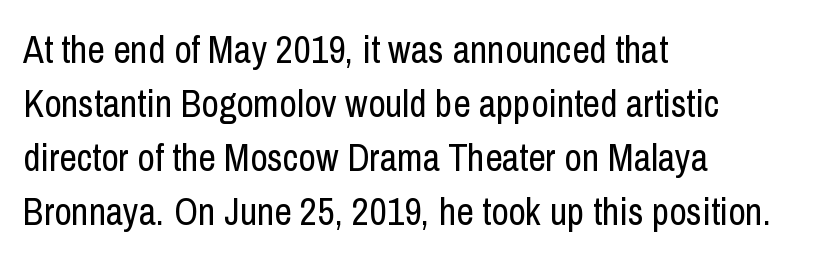
Q: Is the text bold? A: No.
Q: Is the text italic (slanted)? A: No, it is upright.
Q: Is the typeface a serif or a sans-serif typeface? A: Sans-serif.
Q: Is the text underlined? A: No.
Q: How is the paragraph aligned? A: Left-aligned.
Q: Is the spacing between letters normal or unusually wide? A: Normal.
Q: Is the spacing between lines tight, normal or loose? A: Normal.
Q: Width (condensed, normal, or wide)? A: Condensed.
Q: Stroke contrast? A: Low.
Q: x-height? A: Medium.
Q: Monospaced? A: No.
